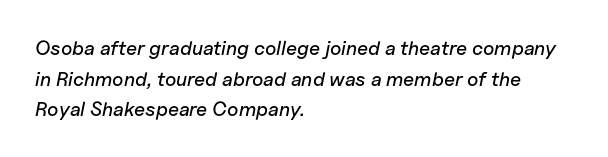
The image shows 20 px text type, italic (leaning right); set left-aligned, normal line spacing (1.53x), normal letter spacing, not underlined.
